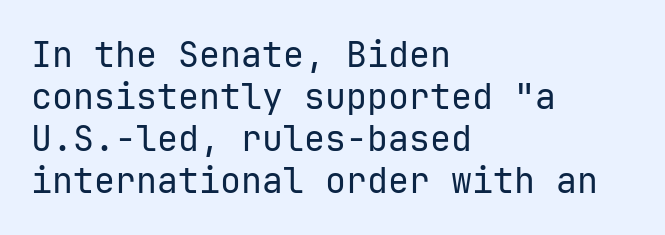
These lines are rendered in a fixed-pitch font. This rendering leaves character spacing at its baseline value. In terms of posture, this sample is upright. The lines in this sample share a left origin and differ only in where they stop. Observe the absence of serifs on each vertical stroke in this sample.
